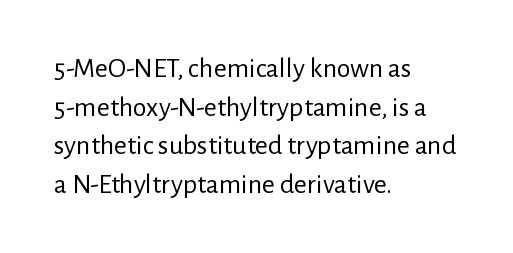
The image shows 28 px regular-weight sans-serif type, upright; set left-aligned, normal line spacing (1.38x), normal letter spacing, not underlined; low stroke contrast and a medium x-height.
